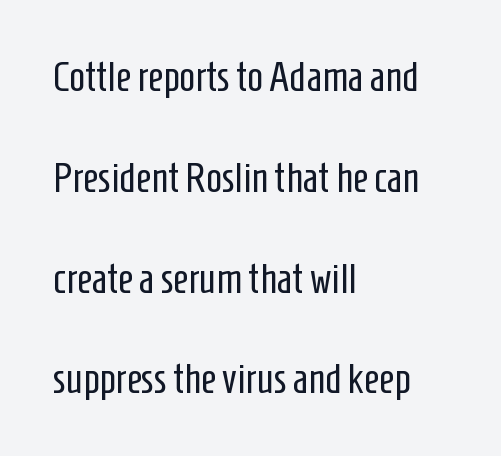
Between one letter and the next there's only the usual sliver of space. The lettering holds an erect, upright posture throughout. Check where the strokes stop: nothing finishes them off — pure sans. The letters advance in unequal steps, a hallmark of proportional type. The lines are spread far apart with generous leading.
